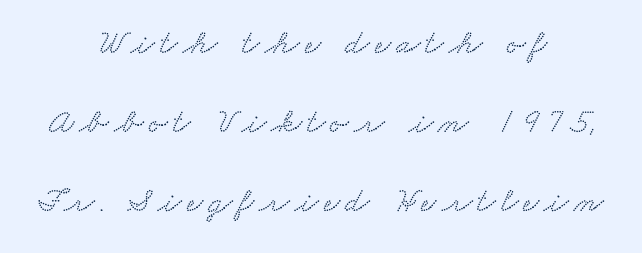
The rendering uses natural spacing where letterforms have individual widths. Is the block centered? Yes — each line is placed symmetrically about the middle. Leading: increased. Classification — serif. Lines of text with bare space underneath.
